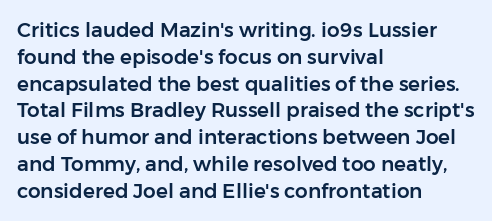
The vertical gap from one line to the next is medium. The letters sit at their default tracking, neither squeezed nor spread. A student would call this left alignment; a typographer would say flush left, rag right. Does the lettering tilt? It doesn't — this is upright.
